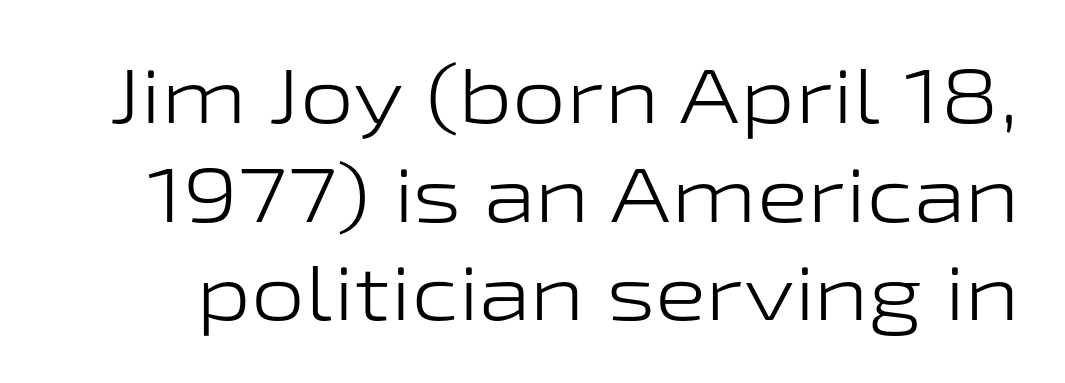
When letters stand straight like this, we call the style roman or upright. Tracking here is standard; glyphs follow each other at the usual distance. This sample has the flowing, uneven cadence of proportional lettering. I'd call this a sans setting — the letters go barefoot. This rendering features lettering with no underline.
